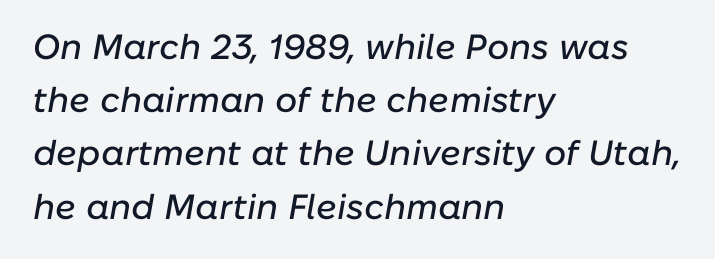
The image shows 35 px text type, italic (leaning right); set left-aligned, normal line spacing (1.52x), normal letter spacing, not underlined; low stroke contrast and a medium x-height.
